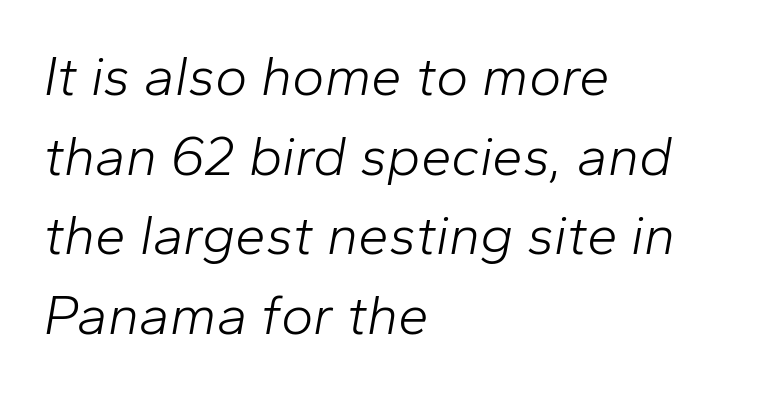
Q: Is the text bold? A: No.
Q: Is the text italic (slanted)? A: Yes, it leans right by about 10 degrees.
Q: Is the text underlined? A: No.
Q: How is the paragraph aligned? A: Left-aligned.
Q: Is the spacing between letters normal or unusually wide? A: Normal.
Q: Is the spacing between lines tight, normal or loose? A: Normal.
Q: Width (condensed, normal, or wide)? A: Normal.
Q: Stroke contrast? A: Low.
Q: x-height? A: Medium.
Q: Monospaced? A: No.
